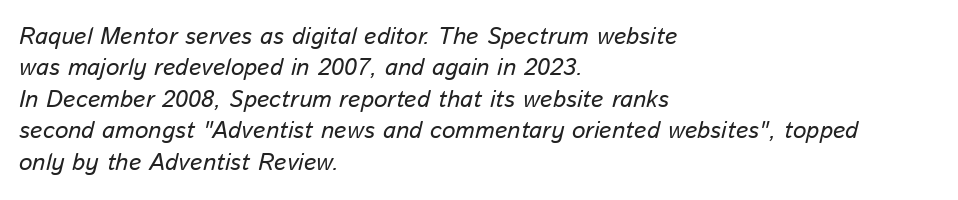
Q: Is the text italic (slanted)? A: Yes, it leans right by about 13 degrees.
Q: Is the text underlined? A: No.
Q: How is the paragraph aligned? A: Left-aligned.
Q: Is the spacing between letters normal or unusually wide? A: Normal.
Q: Is the spacing between lines tight, normal or loose? A: Normal.
